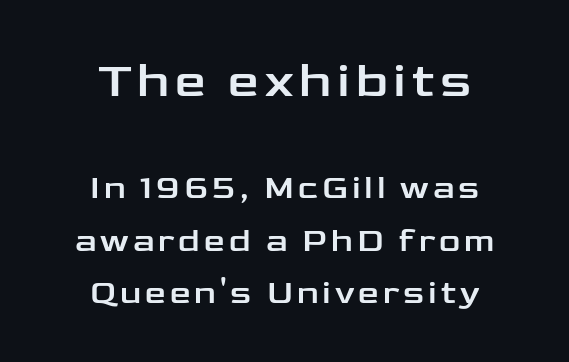
Q: Is the text italic (slanted)? A: No, it is upright.
Q: Is the typeface a serif or a sans-serif typeface? A: Sans-serif.
Q: Is the text underlined? A: No.
Q: How is the paragraph aligned? A: Centered.
Q: Is the spacing between lines tight, normal or loose? A: Normal.
Q: Which block of text is set in a larger size, the first (top) or the second (bottom)? A: The first (top) one.
Q: Width (condensed, normal, or wide)? A: Wide.
Q: Stroke contrast? A: Low.
Q: x-height? A: Medium.
Q: Monospaced? A: No.
